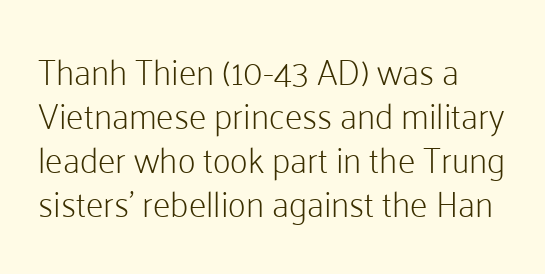
{"serif": "no", "italic": "no", "bold": "no", "weight": "light", "width": "normal", "stroke_contrast": "low", "x_height": "medium", "monospaced": "no", "underline": "no", "align": "left", "line_spacing": "normal", "line_spacing_ratio": 1.26, "letter_spacing": "normal", "letter_spacing_em": 0.0, "glyph_px": 35}
